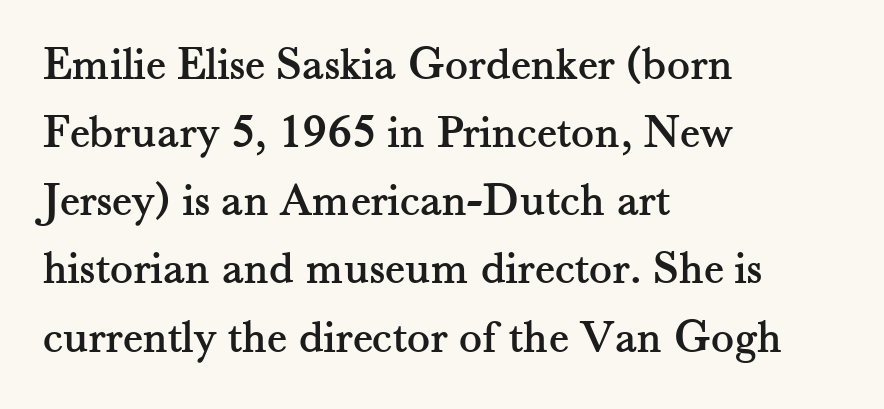
The image shows 48 px serif type, upright; set left-aligned, normal line spacing (1.42x), normal letter spacing, not underlined; medium stroke contrast and a small x-height.
